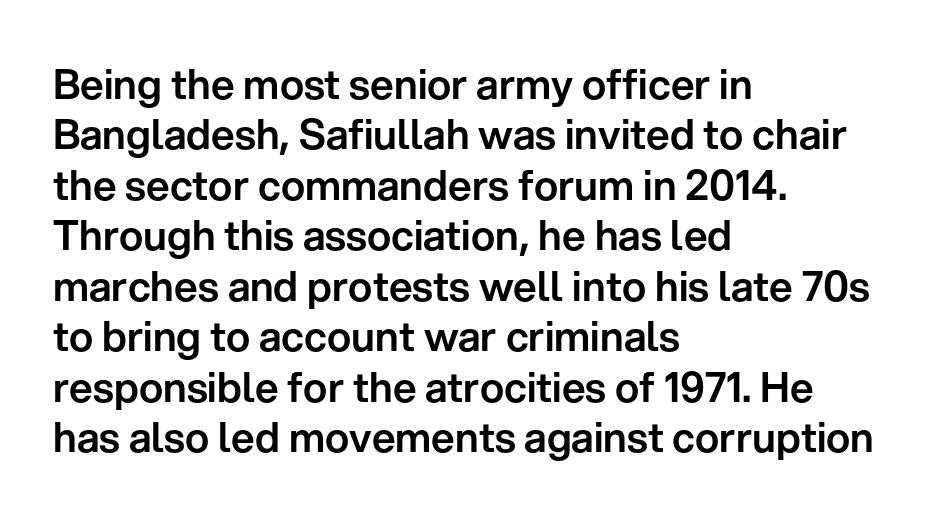
What stands out about the letter spacing? Nothing — it is the standard amount. Every stem runs plumb, perpendicular to the baseline. Do the characters align in a grid? No, the font is proportional. Font category for this specimen: sans-serif. Decoration check: the copy has no underline.
